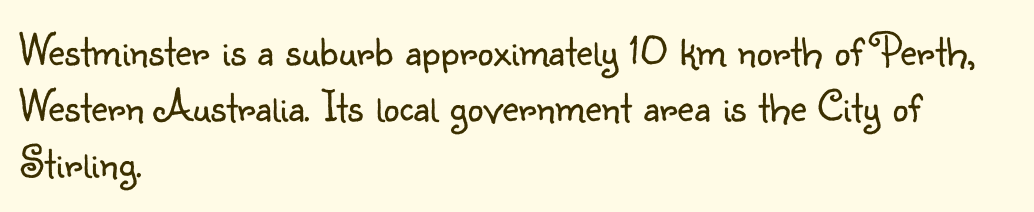
The image shows 45 px light sans-serif type, upright; set left-aligned, normal line spacing (1.25x), normal letter spacing, not underlined; low stroke contrast and a small x-height.
